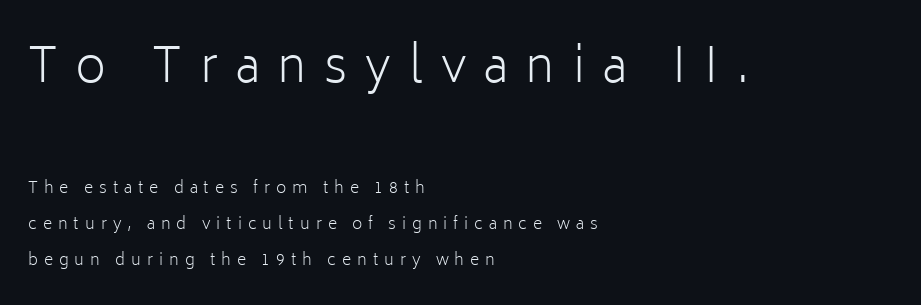
{"serif": "no", "italic": "no", "bold": "no", "weight": "light", "width": "normal", "stroke_contrast": "low", "x_height": "medium", "monospaced": "no", "underline": "no", "align": "left", "line_spacing": "loose", "line_spacing_ratio": 2.26, "letter_spacing": "wide", "letter_spacing_em": 0.37, "larger_block": "first", "size_ratio": 3.0, "glyph_px": 48}
